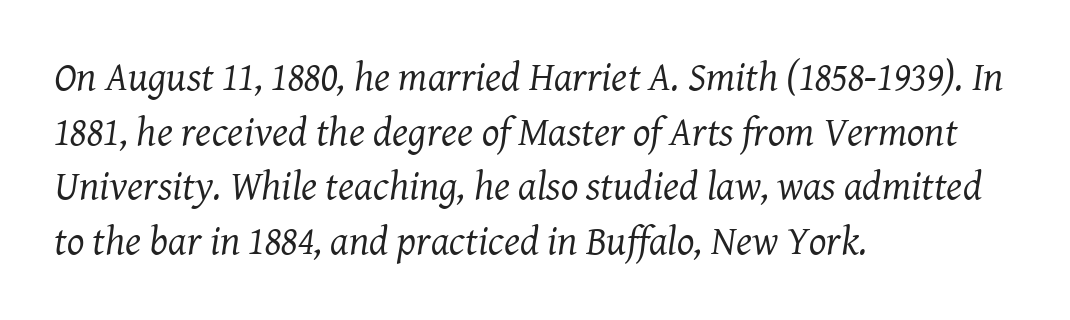
{"serif": "yes", "italic": "yes", "lean": "right", "slant_degrees": 8, "bold": "no", "weight": "regular", "width": "normal", "stroke_contrast": "medium", "x_height": "medium", "monospaced": "no", "underline": "no", "align": "left", "line_spacing": "normal", "line_spacing_ratio": 1.33, "letter_spacing": "normal", "letter_spacing_em": 0.0, "glyph_px": 41}
